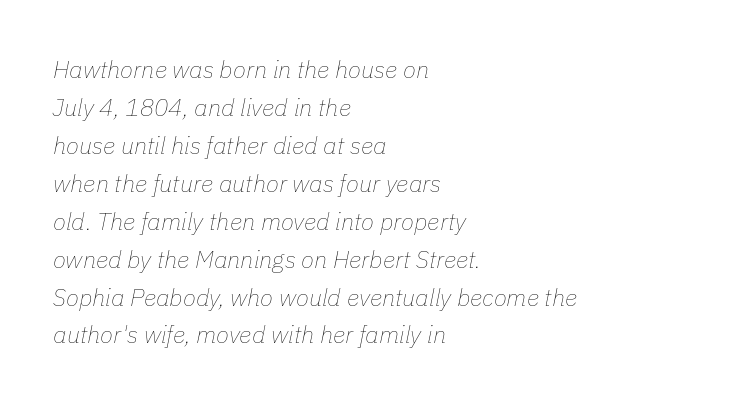
{"italic": "yes", "lean": "right", "slant_degrees": 11, "bold": "no", "underline": "no", "align": "left", "line_spacing": "normal", "line_spacing_ratio": 1.58, "letter_spacing": "normal", "letter_spacing_em": 0.0, "glyph_px": 24}
